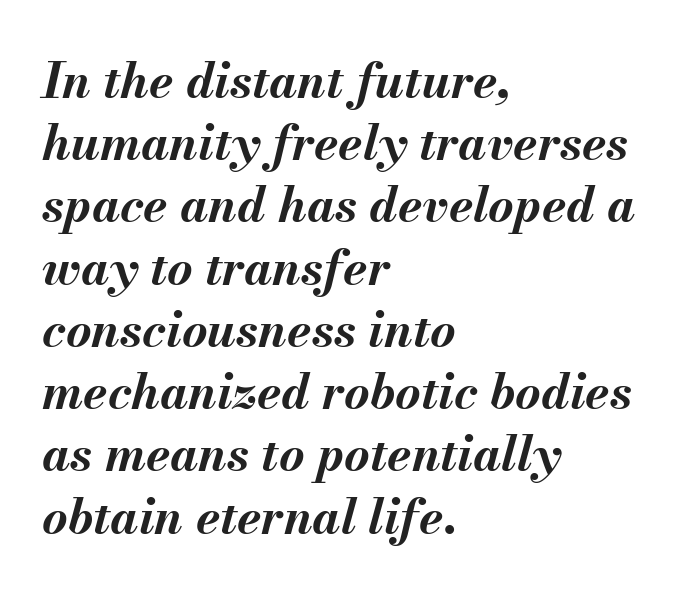
Q: Is the text bold? A: Yes.
Q: Is the text italic (slanted)? A: Yes, it leans right by about 13 degrees.
Q: Is the text underlined? A: No.
Q: How is the paragraph aligned? A: Left-aligned.
Q: Is the spacing between letters normal or unusually wide? A: Normal.
Q: Is the spacing between lines tight, normal or loose? A: Normal.
Q: Width (condensed, normal, or wide)? A: Normal.
Q: Stroke contrast? A: Medium.
Q: x-height? A: Small.
Q: Monospaced? A: No.
